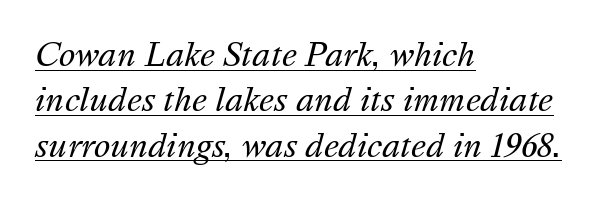
Q: Is the text bold? A: No.
Q: Is the text italic (slanted)? A: Yes, it leans right by about 16 degrees.
Q: Is the text underlined? A: Yes.
Q: How is the paragraph aligned? A: Left-aligned.
Q: Is the spacing between letters normal or unusually wide? A: Normal.
Q: Is the spacing between lines tight, normal or loose? A: Normal.
Q: Width (condensed, normal, or wide)? A: Normal.
Q: Stroke contrast? A: Medium.
Q: x-height? A: Medium.
Q: Monospaced? A: No.
